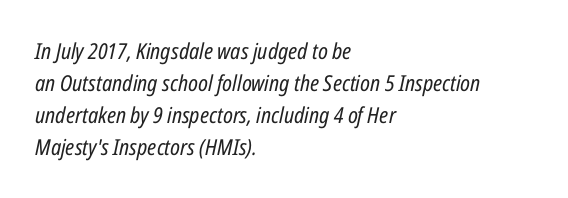
Q: Is the text bold? A: No.
Q: Is the text italic (slanted)? A: Yes, it leans right by about 12 degrees.
Q: Is the text underlined? A: No.
Q: How is the paragraph aligned? A: Left-aligned.
Q: Is the spacing between letters normal or unusually wide? A: Normal.
Q: Is the spacing between lines tight, normal or loose? A: Normal.
